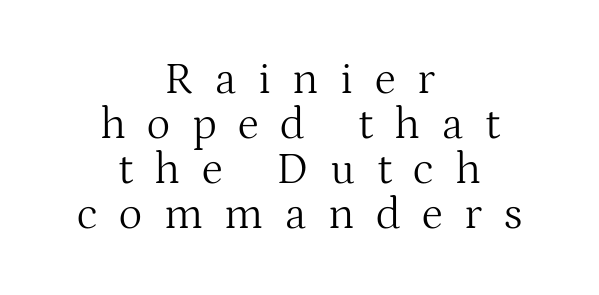
The image shows 45 px light serif type, upright; set centered, tight line spacing (1.0x), unusually wide letter spacing (+0.48 em), not underlined; medium stroke contrast and a medium x-height.
